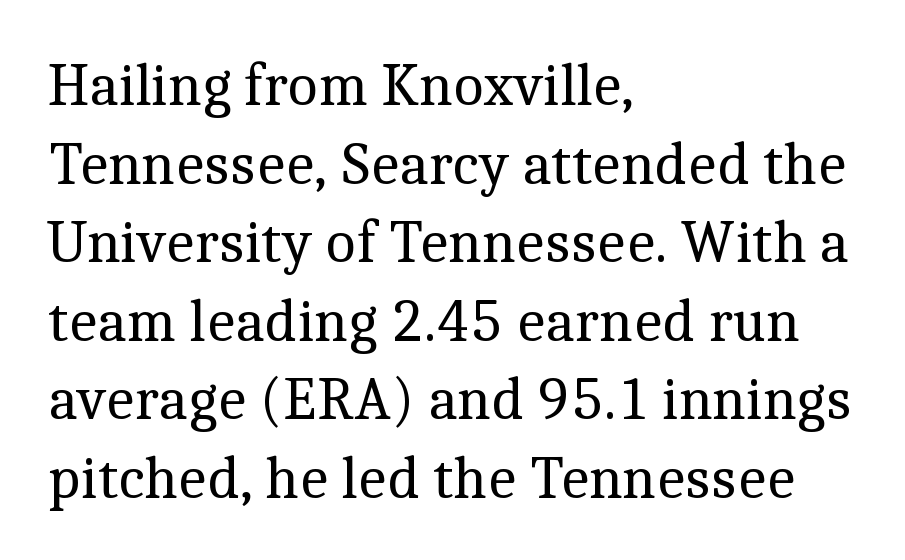
Q: Is the text bold? A: No.
Q: Is the text italic (slanted)? A: No, it is upright.
Q: Is the typeface a serif or a sans-serif typeface? A: Serif.
Q: Is the text underlined? A: No.
Q: How is the paragraph aligned? A: Left-aligned.
Q: Is the spacing between letters normal or unusually wide? A: Normal.
Q: Is the spacing between lines tight, normal or loose? A: Normal.
Q: Width (condensed, normal, or wide)? A: Normal.
Q: x-height? A: Medium.
Q: Monospaced? A: No.
